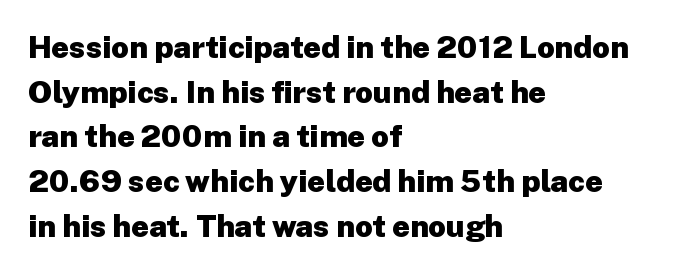
Ordinary non-slanted type is in use. Each letter keeps its own natural width here, so spacing adapts to shape. The foot of each line stays bare and open. Every row of glyphs begins at an identical x-position on the left. Typesetter's note: full bold, strokes at maximum text heaviness. Each letter's strokes conclude bluntly, with no projecting serifs.
